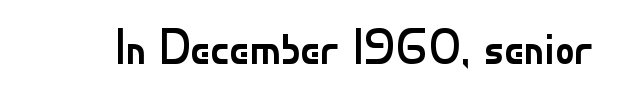
The image shows 49 px regular-weight sans-serif type, upright; set normal letter spacing, not underlined; low stroke contrast and a small x-height.
